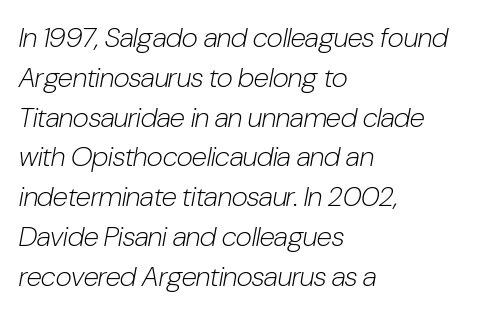
Bold? No — there's no thickening of the strokes. All the whitespace from short lines collects on the right. The passage shown is typed in a proportional face where columns would drift. The letters sit at their default tracking, neither squeezed nor spread. Letters rest on an invisible, unmarked baseline.
